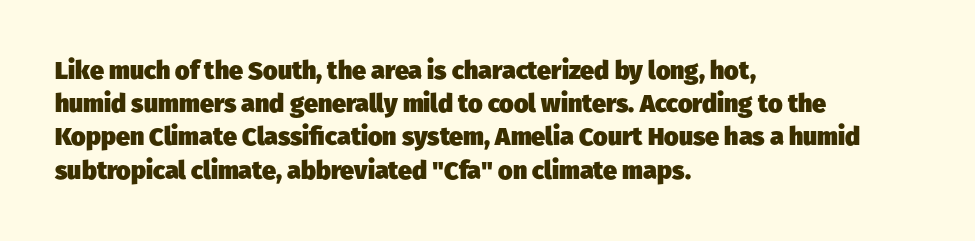
Q: Is the text bold? A: Yes.
Q: Is the text underlined? A: No.
Q: How is the paragraph aligned? A: Left-aligned.
Q: Is the spacing between letters normal or unusually wide? A: Normal.
Q: Is the spacing between lines tight, normal or loose? A: Normal.
